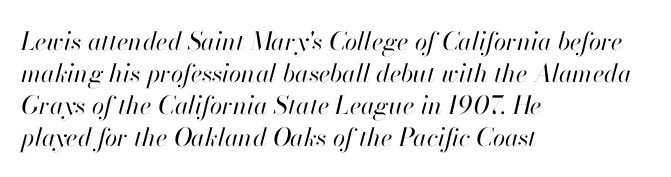
Q: Is the text bold? A: No.
Q: Is the text italic (slanted)? A: Yes, it leans right by about 13 degrees.
Q: Is the text underlined? A: No.
Q: How is the paragraph aligned? A: Left-aligned.
Q: Is the spacing between letters normal or unusually wide? A: Normal.
Q: Is the spacing between lines tight, normal or loose? A: Normal.
